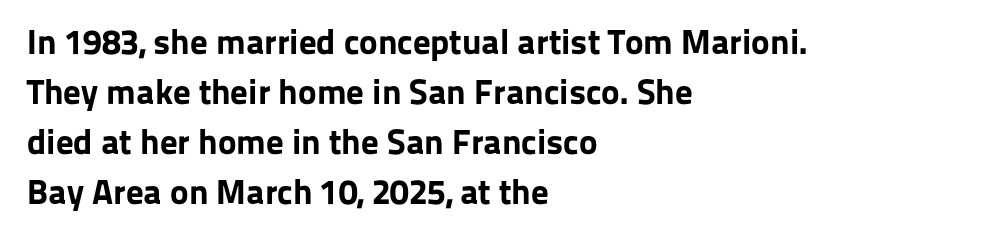
The image shows 35 px bold sans-serif type, upright; set left-aligned, normal line spacing (1.43x), normal letter spacing, not underlined; low stroke contrast and a medium x-height.
